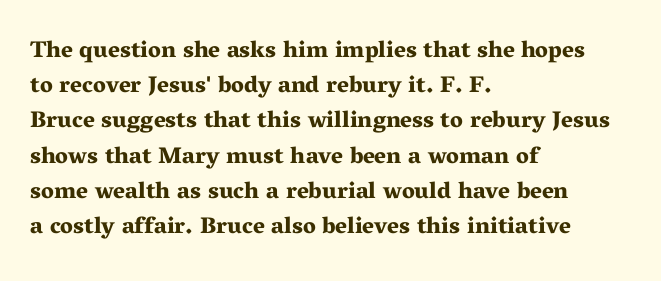
The image shows 23 px bold type, upright; set left-aligned, normal line spacing (1.53x), normal letter spacing, not underlined.
